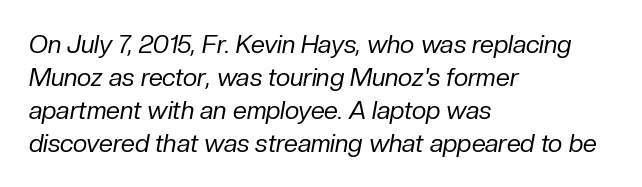
{"italic": "yes", "lean": "right", "slant_degrees": 10, "bold": "no", "underline": "no", "align": "left", "line_spacing": "normal", "line_spacing_ratio": 1.32, "letter_spacing": "normal", "letter_spacing_em": 0.0, "glyph_px": 25}
